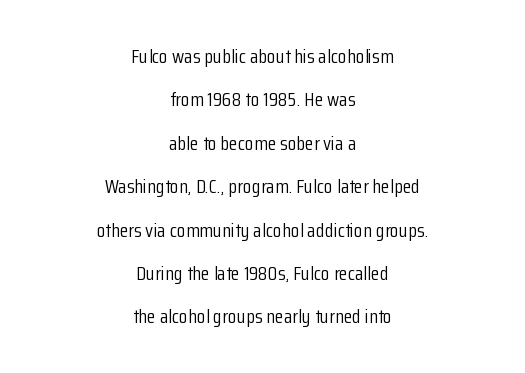
Standard letterfit; no display-style spreading of the glyphs. Italic: no, the glyphs are upright roman. The strip under each line holds only bare page. Airy leading.
